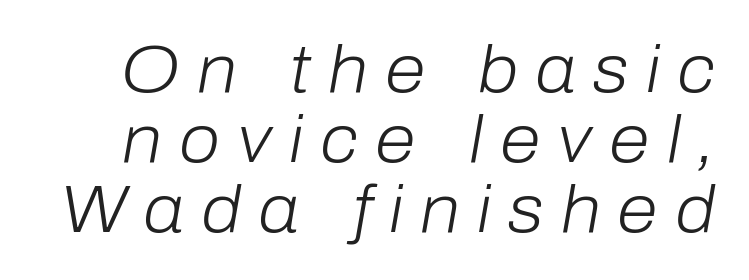
The image shows 66 px light type, italic (leaning right); set tight line spacing (1.06x), unusually wide letter spacing (+0.26 em), not underlined; low stroke contrast and a medium x-height.
